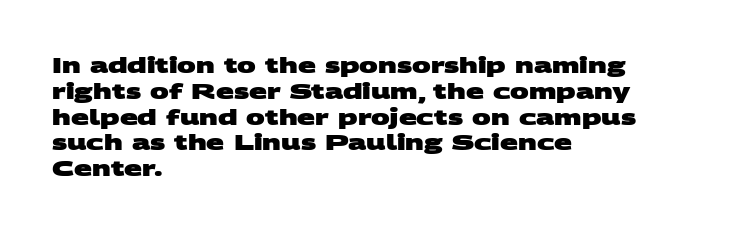
{"bold": "yes", "underline": "no", "align": "left", "line_spacing_ratio": 1.23, "letter_spacing": "normal", "letter_spacing_em": 0.0, "glyph_px": 21}
